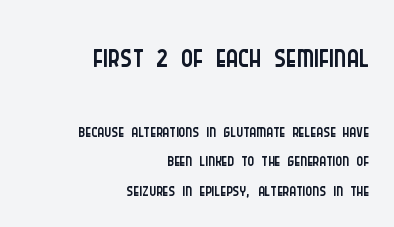
Q: Is the text bold? A: No.
Q: Is the text italic (slanted)? A: No, it is upright.
Q: Is the typeface a serif or a sans-serif typeface? A: Sans-serif.
Q: Is the text underlined? A: No.
Q: How is the paragraph aligned? A: Right-aligned.
Q: Is the spacing between letters normal or unusually wide? A: Normal.
Q: Is the spacing between lines tight, normal or loose? A: Tight.
Q: Which block of text is set in a larger size, the first (top) or the second (bottom)? A: The first (top) one.
Q: Width (condensed, normal, or wide)? A: Condensed.
Q: Stroke contrast? A: Low.
Q: x-height? A: Large.
Q: Monospaced? A: No.
